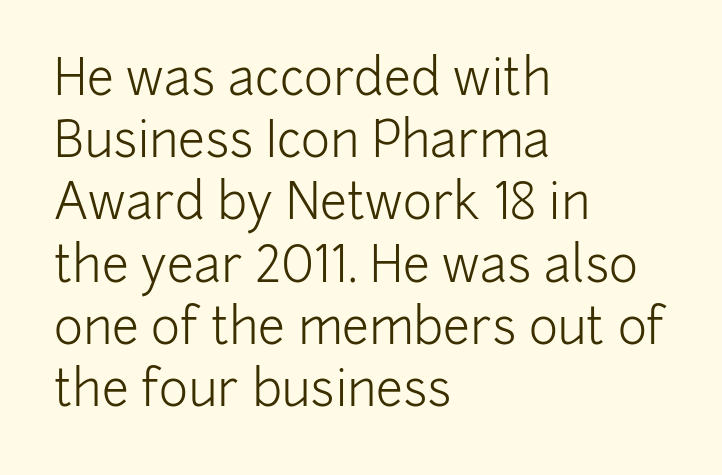
{"serif": "no", "italic": "no", "bold": "no", "weight": "light", "width": "normal", "stroke_contrast": "low", "x_height": "medium", "monospaced": "no", "underline": "no", "align": "left", "line_spacing": "normal", "line_spacing_ratio": 1.27, "letter_spacing": "normal", "letter_spacing_em": 0.0, "glyph_px": 49}
